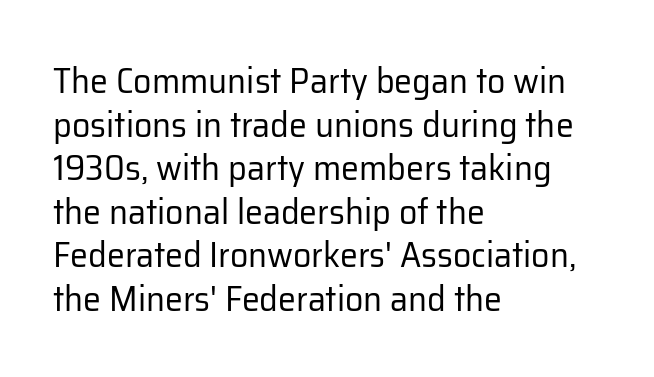
The image shows 36 px regular-weight sans-serif type, upright; set left-aligned, line spacing 1.21x, normal letter spacing, not underlined; low stroke contrast and a medium x-height.
